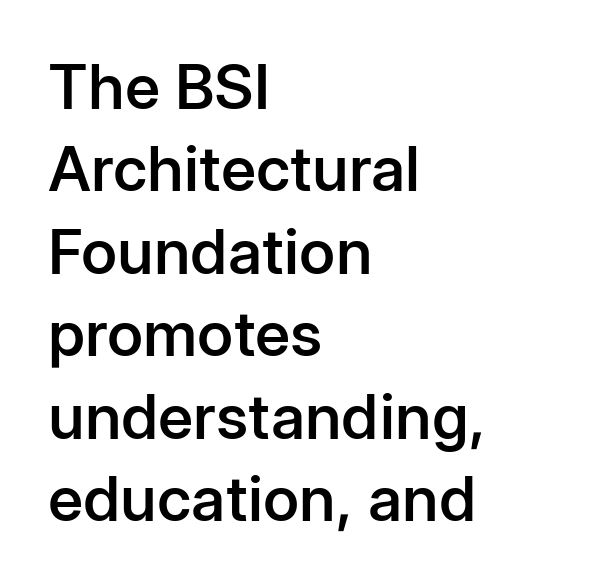
The image shows 62 px semibold sans-serif type, upright; set left-aligned, normal line spacing (1.33x), normal letter spacing, not underlined; low stroke contrast and a medium x-height.
